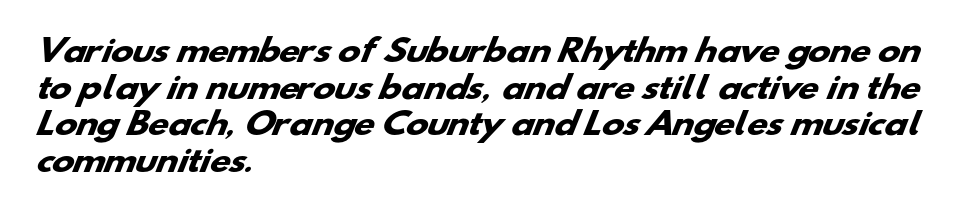
The image shows 30 px heavy, wide sans-serif type; set left-aligned, line spacing 1.22x, normal letter spacing, not underlined; low stroke contrast and a small x-height.
